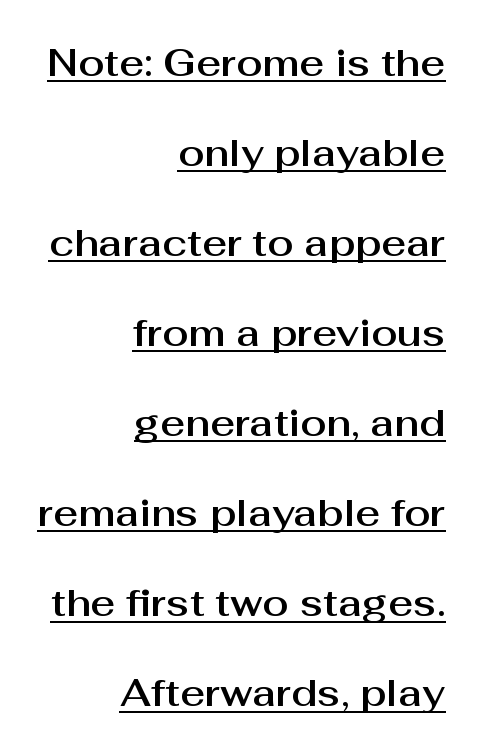
Q: Is the text italic (slanted)? A: No, it is upright.
Q: Is the typeface a serif or a sans-serif typeface? A: Sans-serif.
Q: Is the text underlined? A: Yes.
Q: How is the paragraph aligned? A: Right-aligned.
Q: Is the spacing between letters normal or unusually wide? A: Normal.
Q: Is the spacing between lines tight, normal or loose? A: Loose.
Q: Width (condensed, normal, or wide)? A: Normal.
Q: Stroke contrast? A: Medium.
Q: x-height? A: Medium.
Q: Monospaced? A: No.
